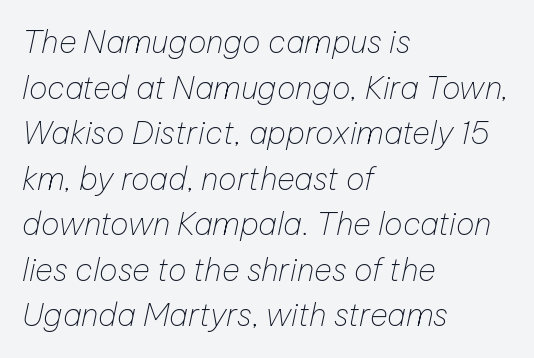
The image shows 31 px thin type, italic (leaning right); set left-aligned, normal line spacing (1.47x), normal letter spacing, not underlined; low stroke contrast and a medium x-height.
